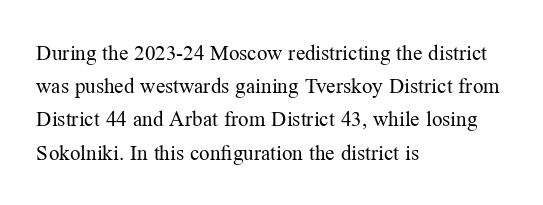
The image shows 21 px text type, upright; set left-aligned, normal line spacing (1.58x), normal letter spacing, not underlined.
